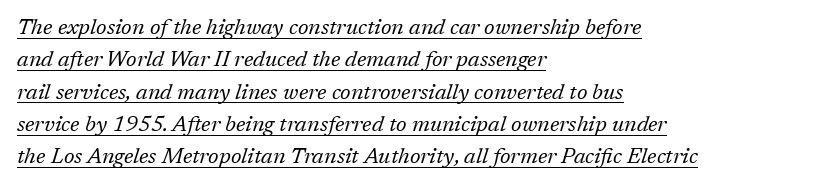
Glance below the letters and you will spot a drawn line. A typesetter would call this zero additional tracking. Caption: multi-line text, flush left, ragged right. Is the stroke heavy? The answer is a plain regular-or-lighter. The rendering applies a slant to the glyphs. Does the leading feel generous? No, just average.
